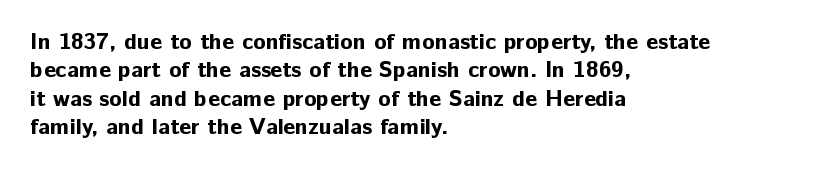
{"italic": "no", "bold": "yes", "underline": "no", "align": "left", "line_spacing_ratio": 1.23, "letter_spacing": "normal", "letter_spacing_em": 0.0, "glyph_px": 23}
